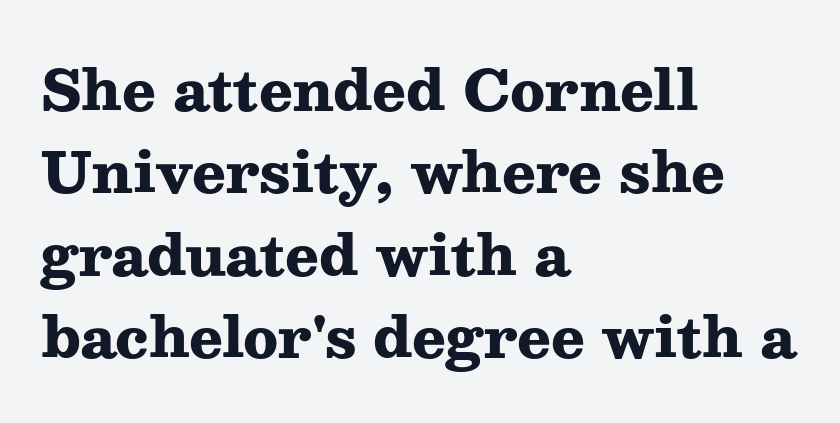
{"serif": "yes", "italic": "no", "bold": "yes", "weight": "heavy", "width": "wide", "stroke_contrast": "medium", "x_height": "medium", "monospaced": "no", "underline": "no", "align": "left", "line_spacing": "normal", "line_spacing_ratio": 1.47, "letter_spacing": "normal", "letter_spacing_em": 0.0, "glyph_px": 56}
